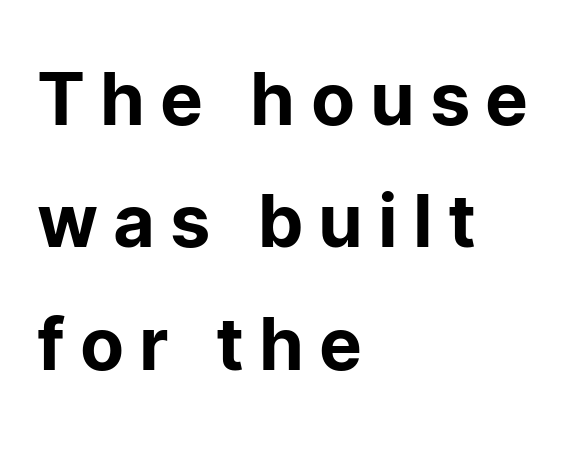
{"serif": "no", "italic": "no", "width": "normal", "stroke_contrast": "low", "x_height": "medium", "monospaced": "no", "underline": "no", "align": "left", "line_spacing": "normal", "line_spacing_ratio": 1.7, "letter_spacing": "wide", "letter_spacing_em": 0.21, "glyph_px": 72}
